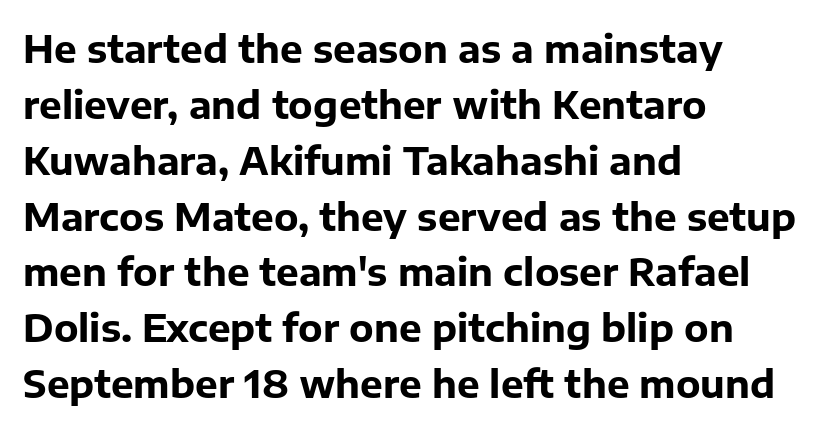
The image shows 38 px bold sans-serif type, upright; set left-aligned, normal line spacing (1.47x), normal letter spacing, not underlined; low stroke contrast and a medium x-height.
